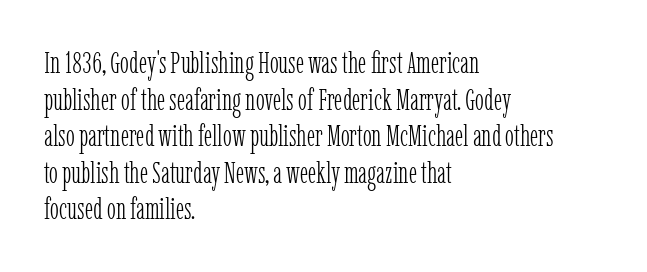
Q: Is the text bold? A: No.
Q: Is the text italic (slanted)? A: No, it is upright.
Q: Is the typeface a serif or a sans-serif typeface? A: Serif.
Q: Is the text underlined? A: No.
Q: How is the paragraph aligned? A: Left-aligned.
Q: Is the spacing between letters normal or unusually wide? A: Normal.
Q: Width (condensed, normal, or wide)? A: Condensed.
Q: Stroke contrast? A: Low.
Q: x-height? A: Medium.
Q: Monospaced? A: No.
